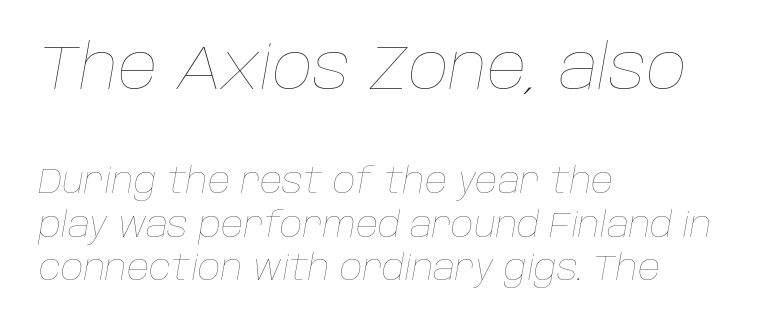
Q: Is the text bold? A: No.
Q: Is the text italic (slanted)? A: Yes, it leans right by about 10 degrees.
Q: Is the text underlined? A: No.
Q: How is the paragraph aligned? A: Left-aligned.
Q: Is the spacing between letters normal or unusually wide? A: Normal.
Q: Which block of text is set in a larger size, the first (top) or the second (bottom)? A: The first (top) one.
Q: Width (condensed, normal, or wide)? A: Normal.
Q: Stroke contrast? A: Low.
Q: x-height? A: Large.
Q: Monospaced? A: No.
